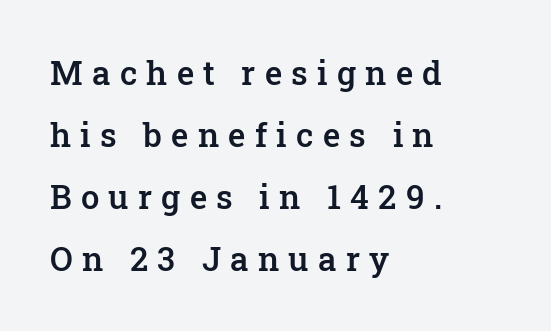
{"serif": "yes", "italic": "no", "bold": "semi", "weight": "semibold", "width": "normal", "stroke_contrast": "low", "x_height": "medium", "monospaced": "no", "underline": "no", "align": "left", "line_spacing_ratio": 1.88, "letter_spacing": "wide", "letter_spacing_em": 0.28, "glyph_px": 33}
